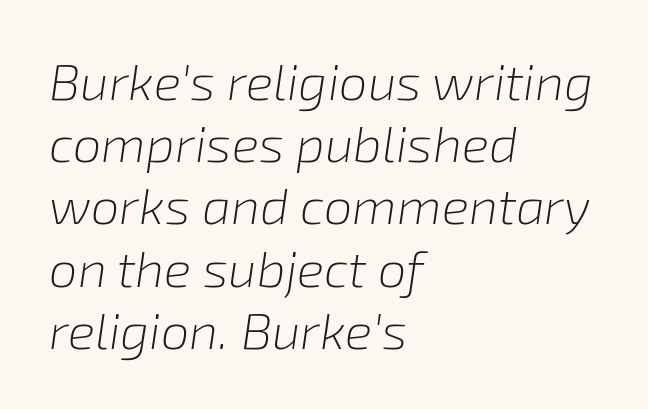
{"italic": "yes", "lean": "right", "slant_degrees": 8, "bold": "no", "weight": "light", "width": "normal", "stroke_contrast": "low", "x_height": "medium", "monospaced": "no", "underline": "no", "align": "left", "line_spacing_ratio": 1.22, "letter_spacing": "normal", "letter_spacing_em": 0.0, "glyph_px": 51}
